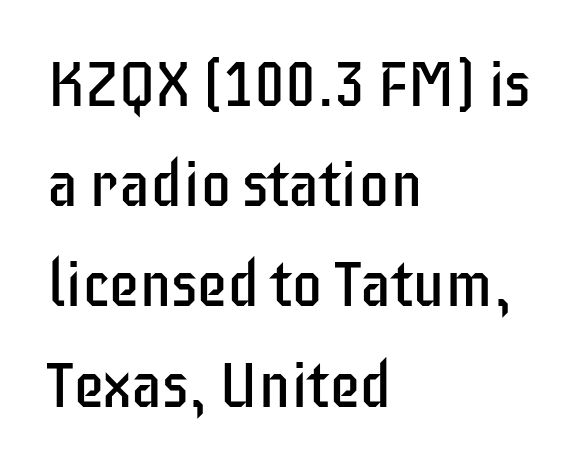
The face used here is a sans, in the tradition of grotesques and geometrics. These lines are set flush left with a ragged right edge. Stroke thickness stays within the range of a standard reading face or lighter. Descender tails drop into unmarked territory. If you drew a line through each stem, it would be perfectly vertical. The letterforms sit shoulder to shoulder at normal distance.
